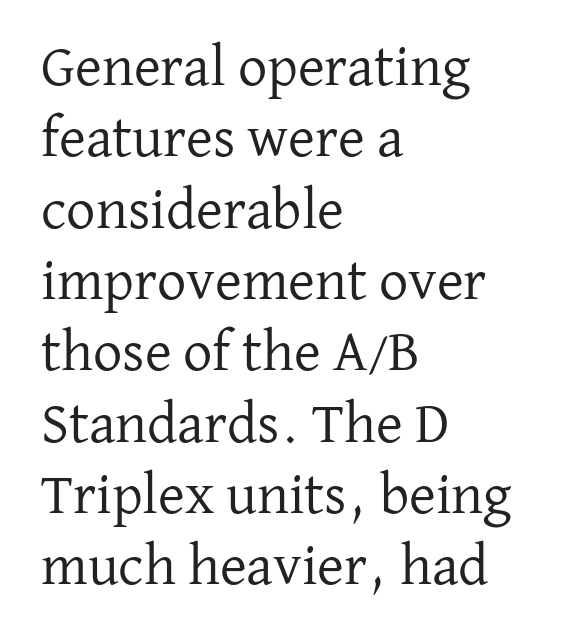
Q: Is the text bold? A: No.
Q: Is the text italic (slanted)? A: No, it is upright.
Q: Is the typeface a serif or a sans-serif typeface? A: Serif.
Q: Is the text underlined? A: No.
Q: How is the paragraph aligned? A: Left-aligned.
Q: Is the spacing between letters normal or unusually wide? A: Normal.
Q: Width (condensed, normal, or wide)? A: Normal.
Q: Stroke contrast? A: Low.
Q: x-height? A: Medium.
Q: Monospaced? A: No.
